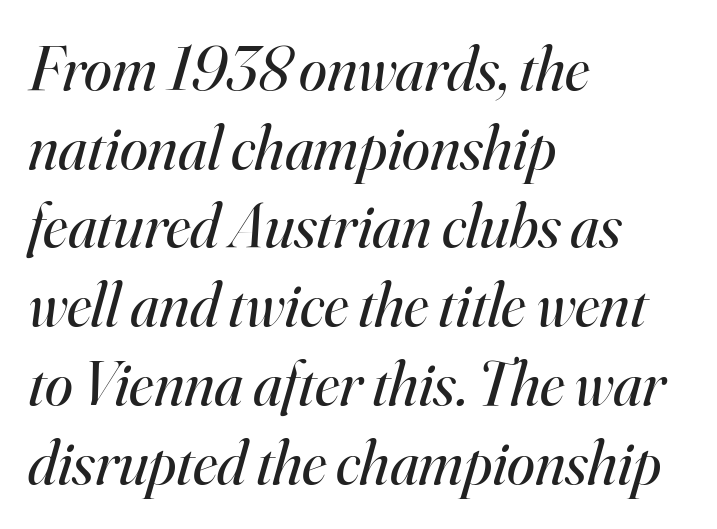
Q: Is the text bold? A: No.
Q: Is the text italic (slanted)? A: Yes, it leans right by about 16 degrees.
Q: Is the typeface a serif or a sans-serif typeface? A: Serif.
Q: Is the text underlined? A: No.
Q: How is the paragraph aligned? A: Left-aligned.
Q: Is the spacing between letters normal or unusually wide? A: Normal.
Q: Is the spacing between lines tight, normal or loose? A: Normal.
Q: Width (condensed, normal, or wide)? A: Normal.
Q: Stroke contrast? A: High.
Q: x-height? A: Small.
Q: Monospaced? A: No.
